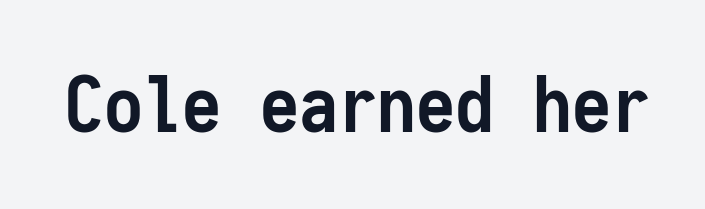
This rendering employs a face without finishing strokes, i.e., a sans-serif. Looks like terminal output: every glyph gets an equal slot. As a designer I'd log this as weight 700, bold. Clear beneath every line of the passage. If you drew a line through each stem, it would be perfectly vertical.
